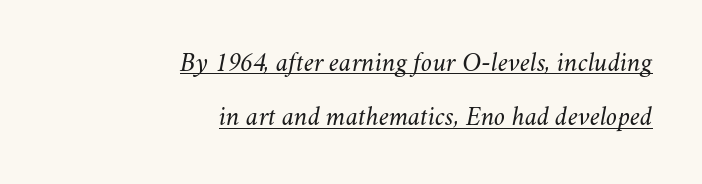
The image shows 28 px light type, italic (leaning right); set right-aligned, loose line spacing (1.94x), normal letter spacing, underlined; medium stroke contrast and a small x-height.
